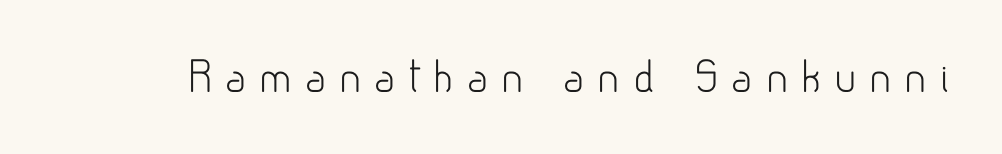
Nope, no serifs anywhere on these letters. Spacing verdict: proportional, widths tailored to each character. Students, note that the glyphs here are deliberately spaced far apart. Counters stay open thanks to moderate or lighter strokes. The area under the type is left untouched. Characters remain perfectly vertical along every line.
